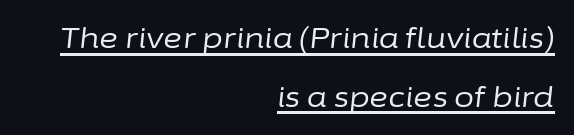
The image shows 29 px regular-weight type, italic (leaning right); set right-aligned, loose line spacing (2.03x), normal letter spacing, underlined; low stroke contrast and a medium x-height.
